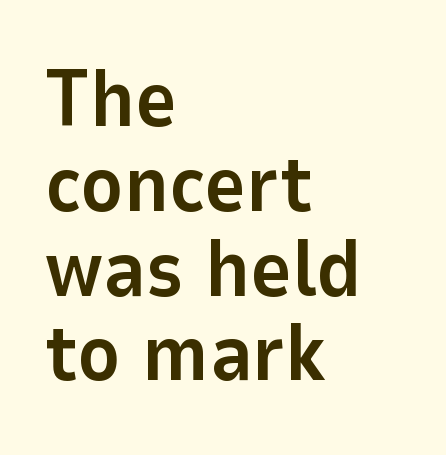
Q: Is the text bold? A: Yes.
Q: Is the text italic (slanted)? A: No, it is upright.
Q: Is the typeface a serif or a sans-serif typeface? A: Sans-serif.
Q: Is the text underlined? A: No.
Q: How is the paragraph aligned? A: Left-aligned.
Q: Is the spacing between letters normal or unusually wide? A: Normal.
Q: Is the spacing between lines tight, normal or loose? A: Tight.
Q: Width (condensed, normal, or wide)? A: Normal.
Q: Stroke contrast? A: Low.
Q: x-height? A: Medium.
Q: Monospaced? A: No.
